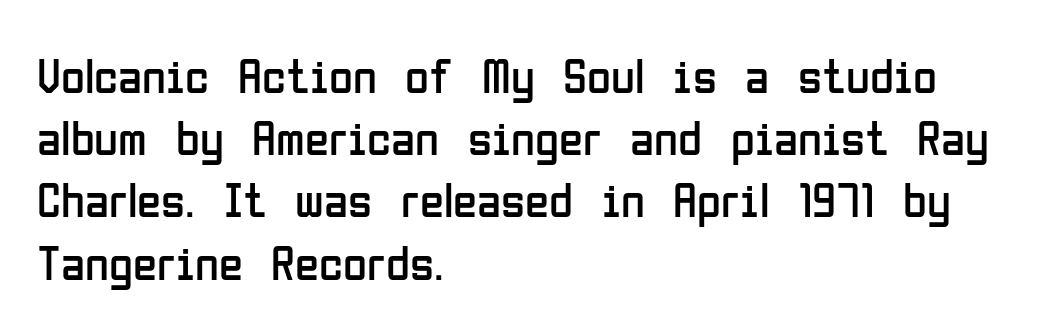
The passage shown is typed in a proportional face where columns would drift. The tracking reads as untouched default to a designer's eye. Is this a sans? Yes — the strokes have no serifs. Ascenders rise straight up at ninety degrees. Stem width sits at or under what a default text font uses. This sample keeps an unexceptional amount of space between lines.
